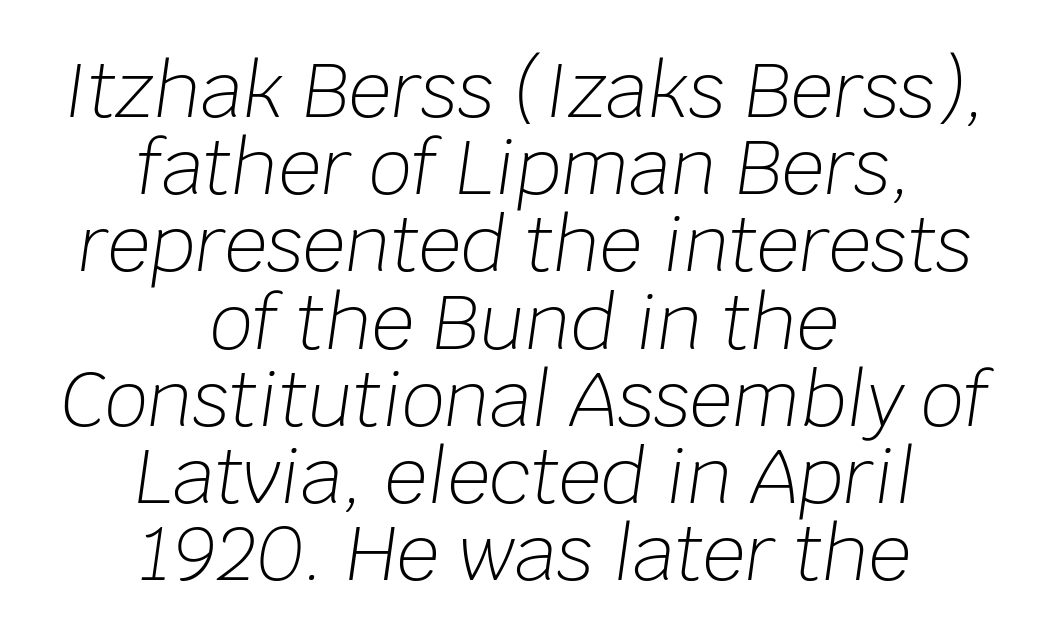
Q: Is the text bold? A: No.
Q: Is the text italic (slanted)? A: Yes, it leans right by about 8 degrees.
Q: Is the text underlined? A: No.
Q: How is the paragraph aligned? A: Centered.
Q: Is the spacing between letters normal or unusually wide? A: Normal.
Q: Is the spacing between lines tight, normal or loose? A: Tight.
Q: Width (condensed, normal, or wide)? A: Normal.
Q: Stroke contrast? A: Low.
Q: x-height? A: Large.
Q: Monospaced? A: No.
